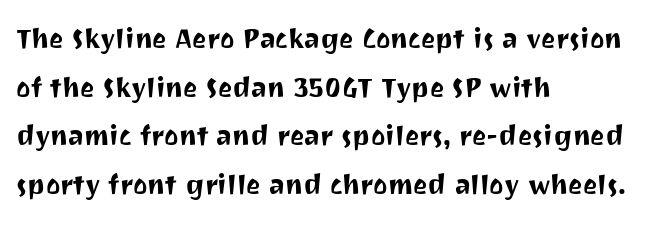
Lines of text with bare space underneath. Is there much room between lines? A standard amount, neither cramped nor airy. Characters remain perfectly vertical along every line. What kind of face is this? One without serifs — a sans. The rag falls on the right side of this text block.
